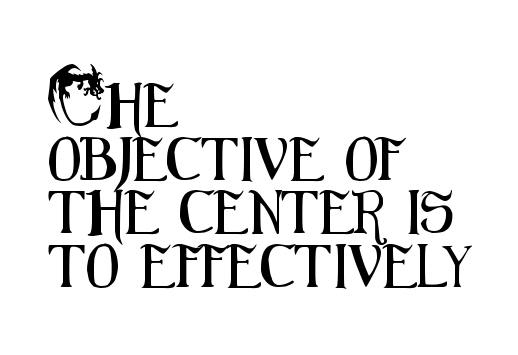
The image shows 43 px condensed sans-serif type, upright; set left-aligned, normal line spacing (1.25x), normal letter spacing, not underlined; medium stroke contrast and a small x-height.
